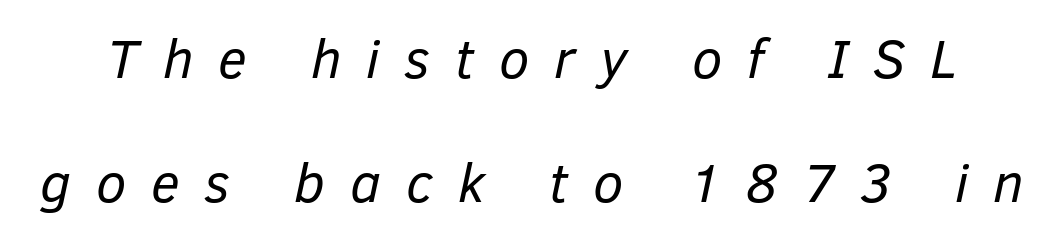
Q: Is the text bold? A: No.
Q: Is the text italic (slanted)? A: Yes, it leans right by about 12 degrees.
Q: Is the text underlined? A: No.
Q: Is the spacing between letters normal or unusually wide? A: Unusually wide.
Q: Is the spacing between lines tight, normal or loose? A: Loose.
Q: Width (condensed, normal, or wide)? A: Normal.
Q: Stroke contrast? A: Low.
Q: x-height? A: Medium.
Q: Monospaced? A: No.
